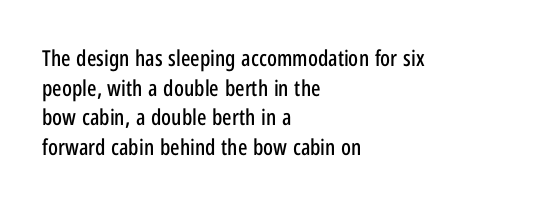
The passage shown stacks its lines at a standard gap. Look at the tracking — it's just the regular setting, nothing added. A typesetter would mark this as roman, not italic. Underlining? Definitely not there. One-word summary of the alignment: left.
